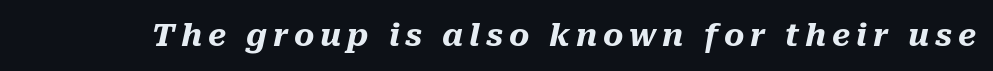
Here the designer chose a conventional face with non-uniform glyph widths. Chunky letters — that's bold for sure. Rule under the text: the space is simply empty. Would a proofreader flag this as italicized? Yes.
